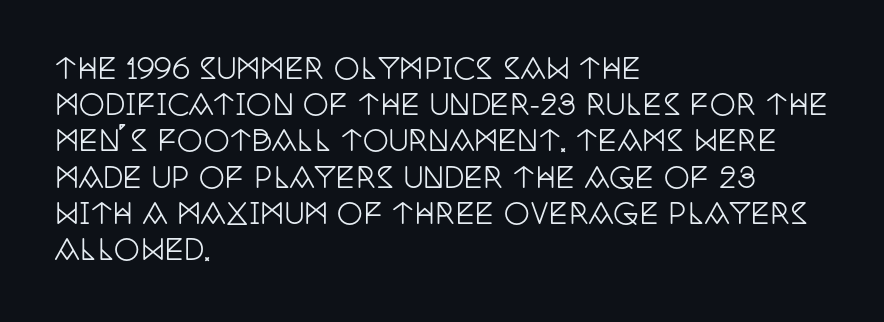
Q: Is the text italic (slanted)? A: No, it is upright.
Q: Is the typeface a serif or a sans-serif typeface? A: Serif.
Q: Is the text underlined? A: No.
Q: How is the paragraph aligned? A: Left-aligned.
Q: Is the spacing between letters normal or unusually wide? A: Normal.
Q: Is the spacing between lines tight, normal or loose? A: Normal.
Q: Width (condensed, normal, or wide)? A: Condensed.
Q: Stroke contrast? A: Low.
Q: x-height? A: Large.
Q: Monospaced? A: No.
